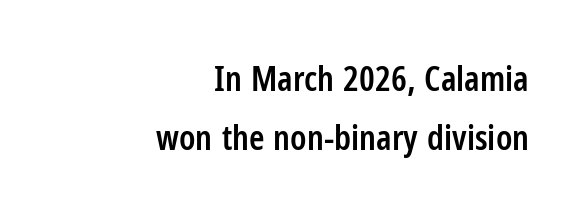
The image shows 35 px semibold, condensed sans-serif type, upright; set right-aligned, normal line spacing (1.68x), normal letter spacing, not underlined; low stroke contrast and a medium x-height.
